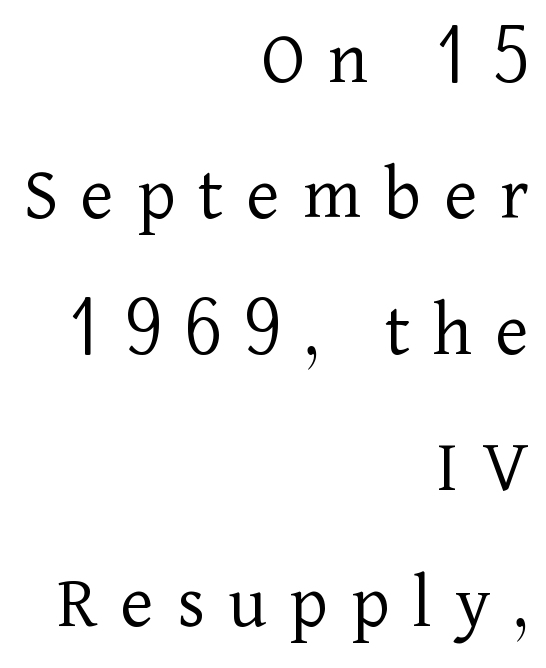
The image shows 79 px light serif type, upright; set right-aligned, line spacing 1.72x, unusually wide letter spacing (+0.29 em), not underlined; low stroke contrast and a medium x-height.
